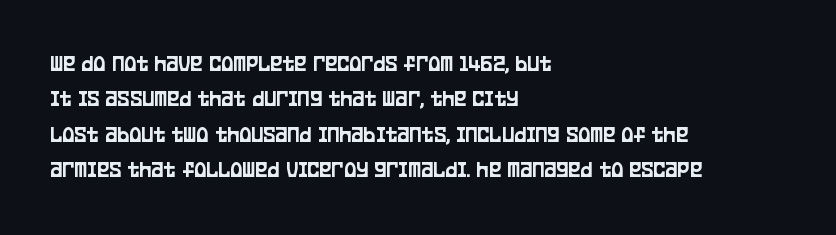
Nope, not italic — everything's standing straight. Words appear dense and cohesive because spacing is normal. The baseline area is clear. These lines sit exactly where default settings would place them. The compositor pushed each line to the left boundary.
